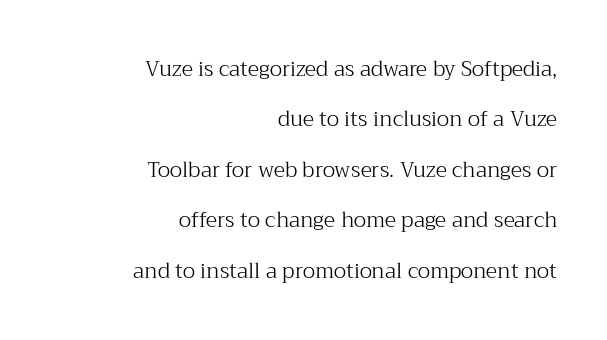
Q: Is the text bold? A: No.
Q: Is the text italic (slanted)? A: No, it is upright.
Q: Is the text underlined? A: No.
Q: How is the paragraph aligned? A: Right-aligned.
Q: Is the spacing between letters normal or unusually wide? A: Normal.
Q: Is the spacing between lines tight, normal or loose? A: Loose.
